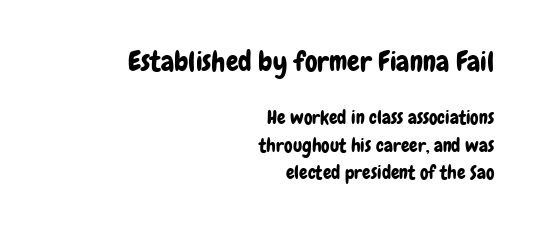
{"serif": "no", "italic": "no", "width": "condensed", "stroke_contrast": "low", "x_height": "medium", "monospaced": "no", "underline": "no", "align": "right", "line_spacing": "normal", "line_spacing_ratio": 1.43, "letter_spacing": "normal", "letter_spacing_em": 0.0, "larger_block": "first", "size_ratio": 1.47, "glyph_px": 28}
